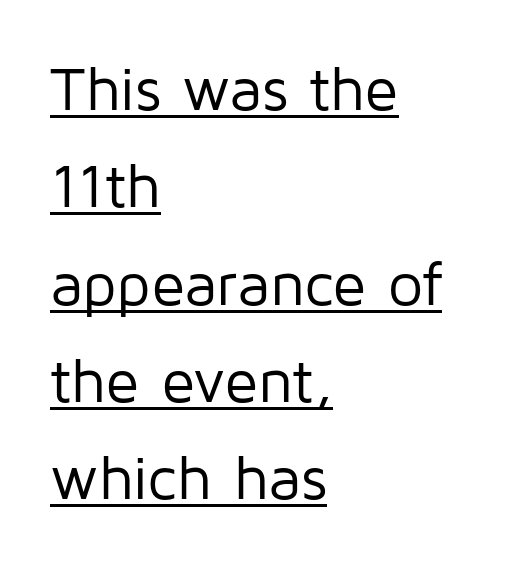
The image shows 62 px regular-weight sans-serif type, upright; set left-aligned, normal line spacing (1.57x), normal letter spacing, underlined; low stroke contrast and a medium x-height.
